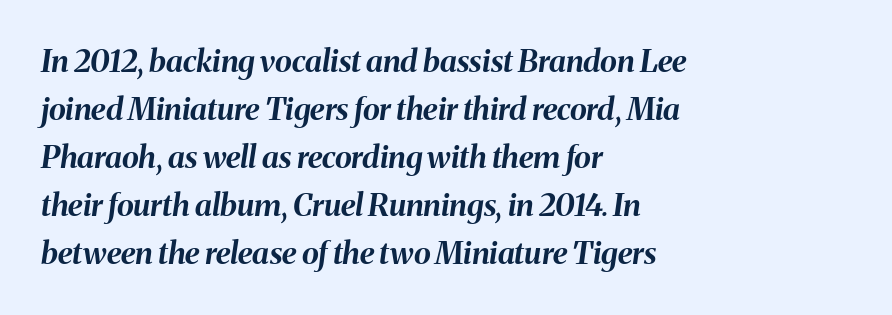
Layout note: lines flush left. How heavy is the stroke? Heavy — this is a bold. Posture: slanted. Underline: absent. You could not count columns in this text — the font is proportionally spaced. The tracking reads as untouched default to a designer's eye.
